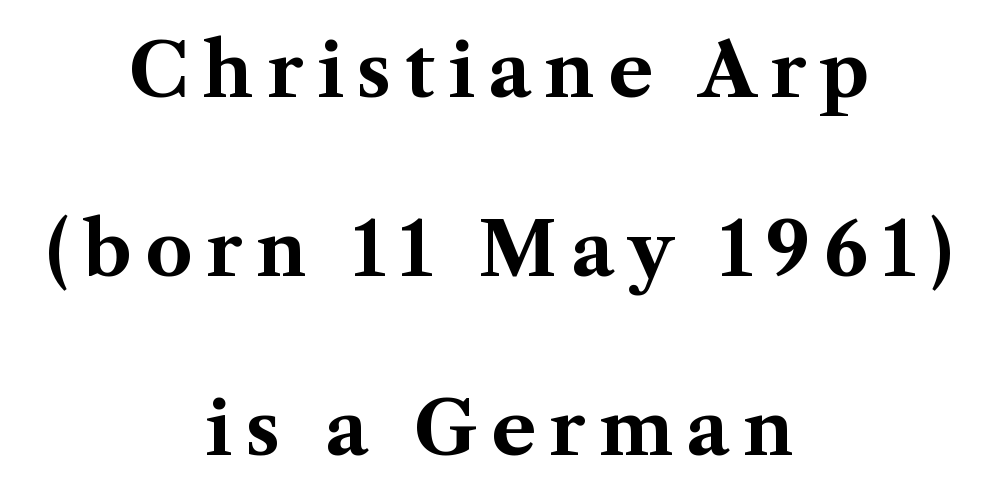
The image shows 74 px bold serif type, upright; set centered, loose line spacing (2.42x), not underlined; medium stroke contrast and a medium x-height.
